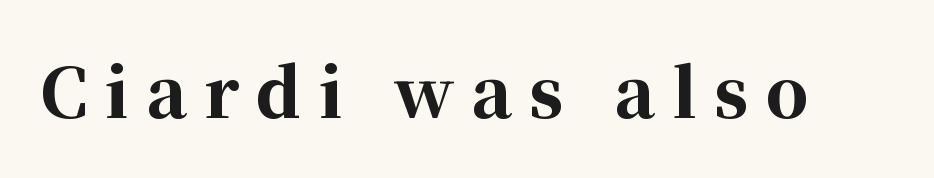
{"serif": "yes", "italic": "no", "bold": "yes", "weight": "bold", "width": "normal", "stroke_contrast": "high", "x_height": "medium", "monospaced": "no", "underline": "no", "letter_spacing": "wide", "letter_spacing_em": 0.26, "glyph_px": 67}
